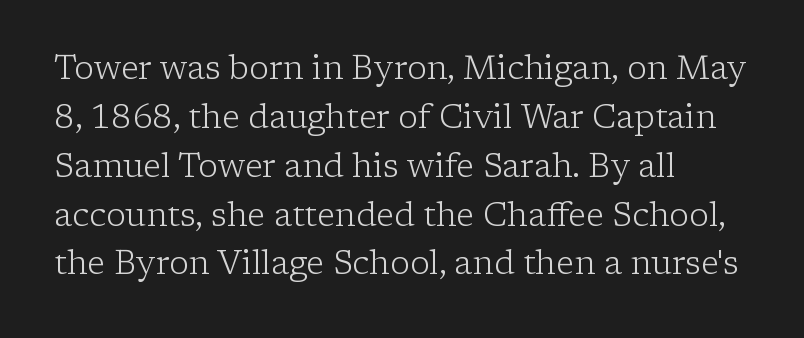
How are the letters spaced? Ordinarily, with no added tracking. You could not count columns in this text — the font is proportionally spaced. A light-to-regular cut is what we see here. Horizontally, the lines are justified to the leading edge only.
